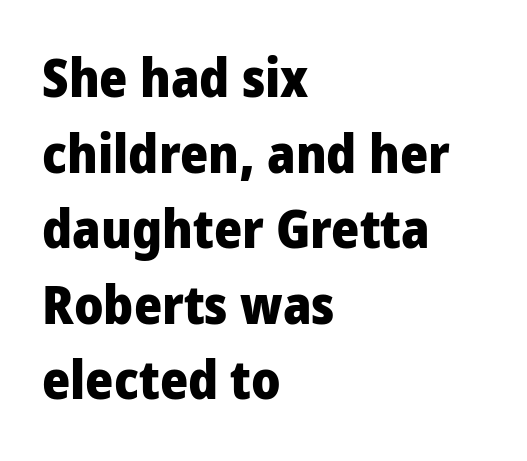
Characters follow at the spacing the type designer built in. This is the regular roman posture of the typeface. In CSS terms this would be text-align: left. The characters look thick and weighty, a clear bold. In terms of letterform style, serifs are entirely absent.
